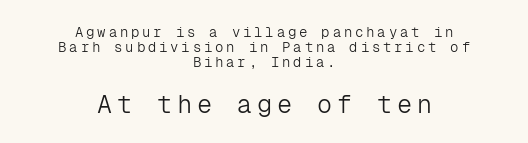
Q: Is the text bold? A: No.
Q: Is the text italic (slanted)? A: No, it is upright.
Q: Is the text underlined? A: No.
Q: How is the paragraph aligned? A: Centered.
Q: Is the spacing between letters normal or unusually wide? A: Unusually wide.
Q: Is the spacing between lines tight, normal or loose? A: Tight.
Q: Which block of text is set in a larger size, the first (top) or the second (bottom)? A: The second (bottom) one.
